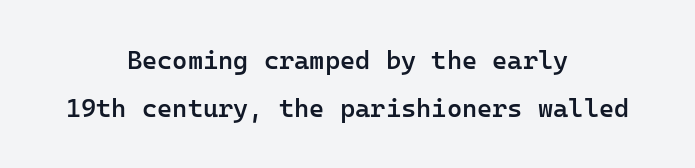
The tracking reads as untouched default to a designer's eye. Unlike italic type, these characters show no tilt at all. One-word summary of the alignment: center. Each row of text sits above clean, open space.
